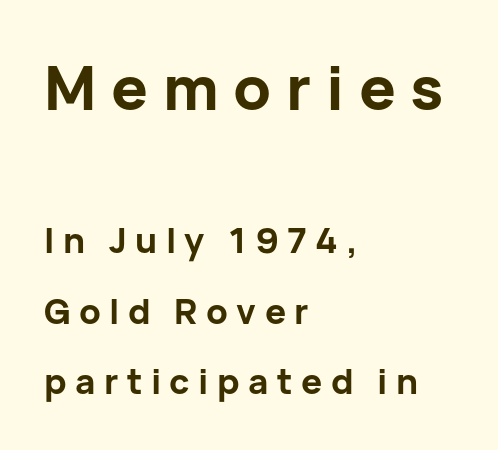
{"serif": "no", "italic": "no", "bold": "yes", "weight": "bold", "width": "normal", "stroke_contrast": "low", "x_height": "medium", "monospaced": "no", "underline": "no", "align": "left", "line_spacing": "loose", "line_spacing_ratio": 2.01, "letter_spacing": "wide", "letter_spacing_em": 0.24, "larger_block": "first", "size_ratio": 1.74, "glyph_px": 61}
